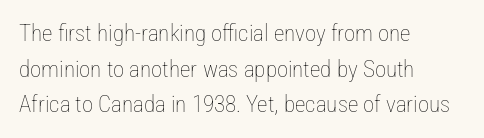
The image shows 23 px text type, upright; set left-aligned, normal line spacing (1.55x), normal letter spacing, not underlined.
